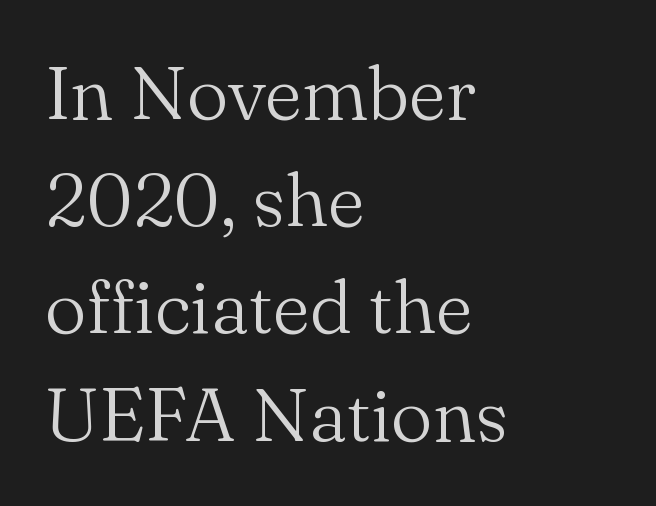
{"serif": "yes", "italic": "no", "bold": "no", "weight": "light", "width": "normal", "stroke_contrast": "medium", "x_height": "small", "monospaced": "no", "underline": "no", "align": "left", "line_spacing": "normal", "line_spacing_ratio": 1.43, "letter_spacing": "normal", "letter_spacing_em": 0.0, "glyph_px": 75}
